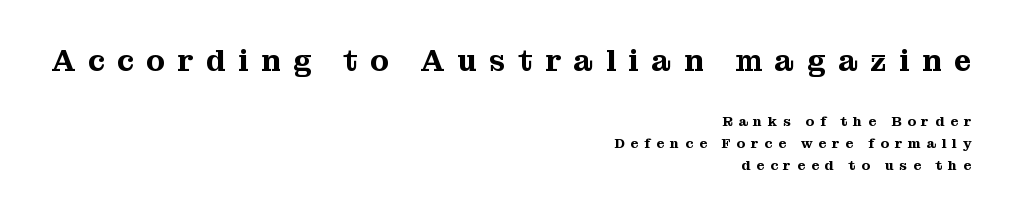
Q: Is the text italic (slanted)? A: No, it is upright.
Q: Is the typeface a serif or a sans-serif typeface? A: Serif.
Q: Is the text underlined? A: No.
Q: How is the paragraph aligned? A: Right-aligned.
Q: Is the spacing between letters normal or unusually wide? A: Unusually wide.
Q: Is the spacing between lines tight, normal or loose? A: Normal.
Q: Which block of text is set in a larger size, the first (top) or the second (bottom)? A: The first (top) one.
Q: Width (condensed, normal, or wide)? A: Normal.
Q: Stroke contrast? A: Medium.
Q: x-height? A: Medium.
Q: Monospaced? A: No.
